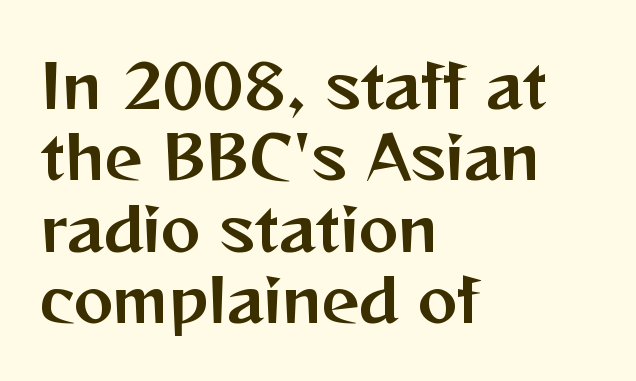
Ordinary non-slanted type is in use. The face used here is a sans, in the tradition of grotesques and geometrics. Alignment: flush left. The passage shown is not underscored anywhere. The line texture is even and compact thanks to regular tracking.
